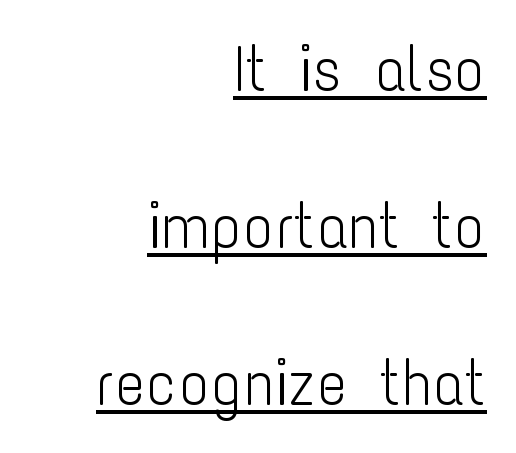
{"serif": "no", "italic": "no", "bold": "no", "weight": "light", "width": "condensed", "stroke_contrast": "low", "x_height": "medium", "monospaced": "no", "underline": "yes", "align": "right", "line_spacing": "loose", "line_spacing_ratio": 2.45, "letter_spacing": "normal", "letter_spacing_em": 0.0, "glyph_px": 64}
